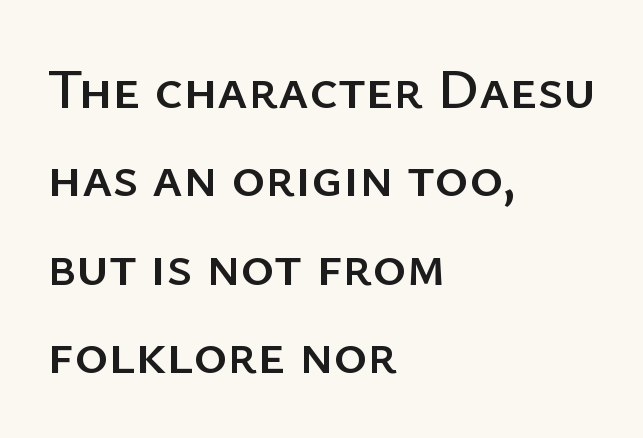
Q: Is the text italic (slanted)? A: No, it is upright.
Q: Is the typeface a serif or a sans-serif typeface? A: Sans-serif.
Q: Is the text underlined? A: No.
Q: How is the paragraph aligned? A: Left-aligned.
Q: Is the spacing between letters normal or unusually wide? A: Normal.
Q: Is the spacing between lines tight, normal or loose? A: Normal.
Q: Width (condensed, normal, or wide)? A: Normal.
Q: Stroke contrast? A: Low.
Q: x-height? A: Medium.
Q: Monospaced? A: No.
